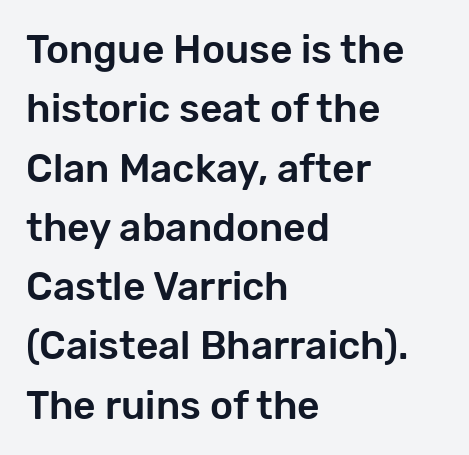
Lines of text with bare space underneath. Leftover space on each line is placed entirely after the last word. Italic? Not at all — the glyphs are vertical. The line-height multiplier appears to be the usual default.
